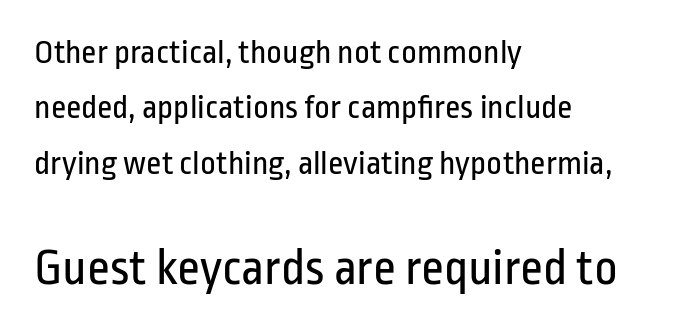
The image shows 51 px regular-weight, condensed sans-serif type, upright; set left-aligned, normal line spacing (1.63x), normal letter spacing, not underlined; the second (bottom) block is 1.5x larger; low stroke contrast and a medium x-height.
